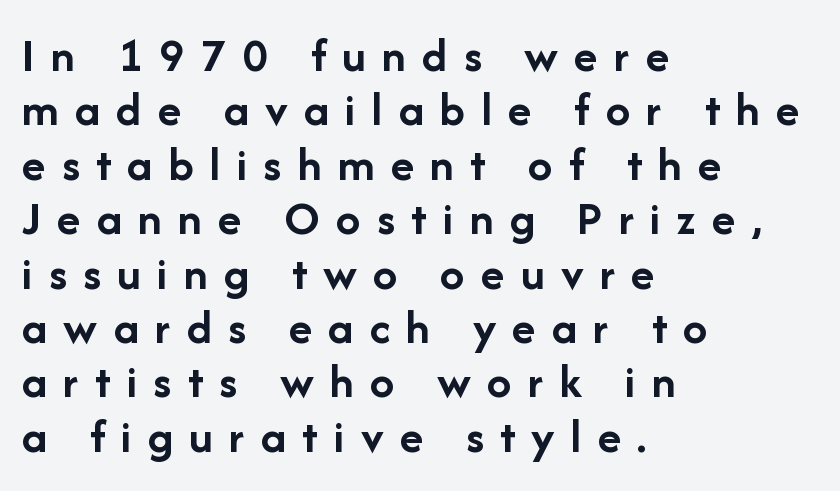
Leftover space on each line is placed entirely after the last word. Plain, unruled lines of type. Each word looks stretched out because of the extra space between its letters. Character widths vary here, with narrow letters taking less room than wide ones.
